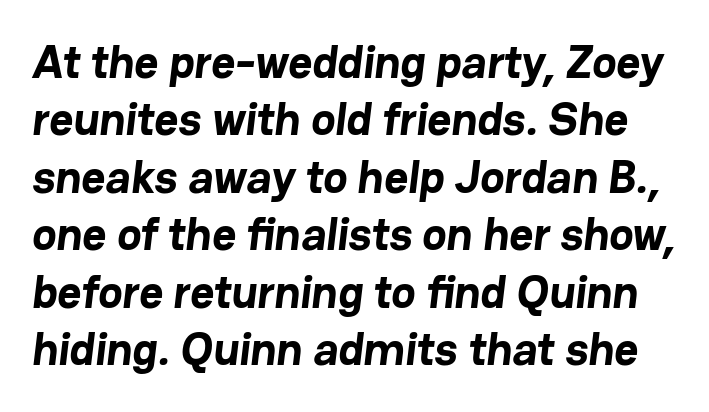
Q: Is the text bold? A: Yes.
Q: Is the typeface a serif or a sans-serif typeface? A: Sans-serif.
Q: Is the text underlined? A: No.
Q: Is the spacing between letters normal or unusually wide? A: Normal.
Q: Is the spacing between lines tight, normal or loose? A: Normal.
Q: Width (condensed, normal, or wide)? A: Normal.
Q: Stroke contrast? A: Low.
Q: x-height? A: Medium.
Q: Monospaced? A: No.
